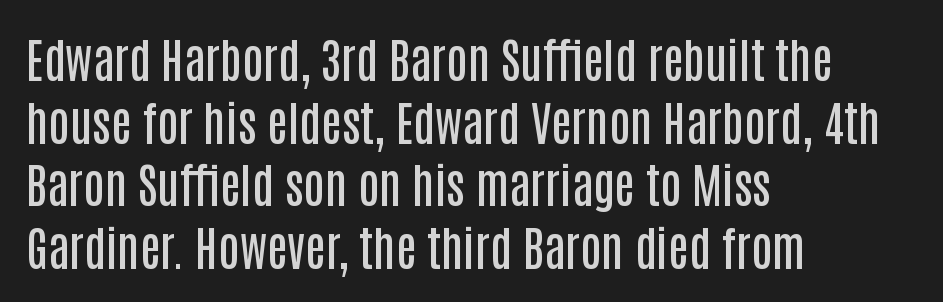
Proportional: the letters do not fall into vertical columns. The setting favours the left margin, as ordinary paragraphs usually do. Typesetter's note: demi weight, one step under bold. Unlike italic type, these characters show no tilt at all. Look at the bottom of the vertical strokes: they stop flat, with no serifs. Is there much room between lines? A standard amount, neither cramped nor airy.
